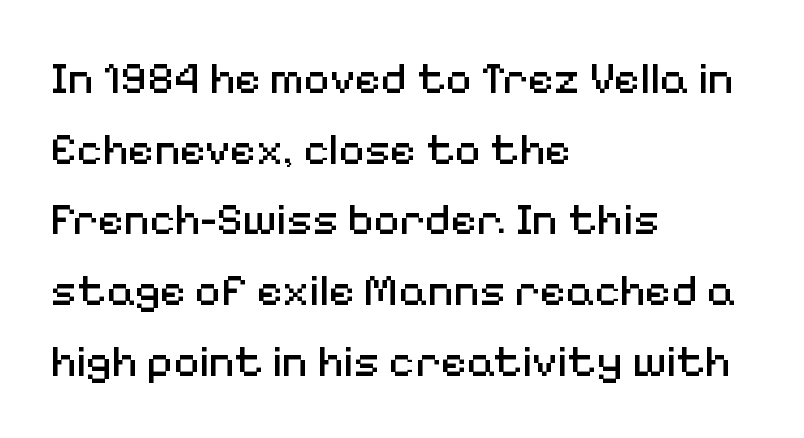
The tracking reads as untouched default to a designer's eye. The space between consecutive lines is moderate. Descenders hang freely into open space. You could not count columns in this text — the font is proportionally spaced. Each letter's strokes conclude bluntly, with no projecting serifs.
